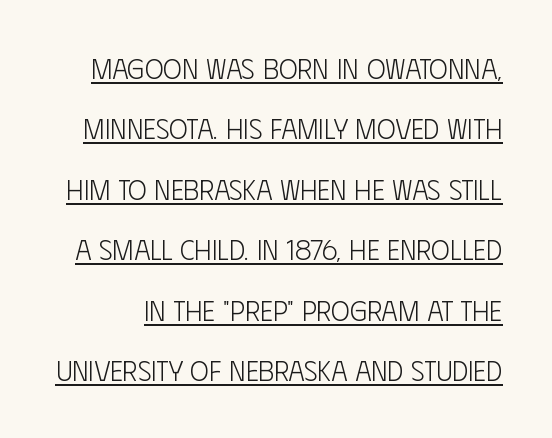
The image shows 28 px light, condensed sans-serif type, upright; set loose line spacing (2.16x), normal letter spacing, underlined; low stroke contrast and a large x-height.
